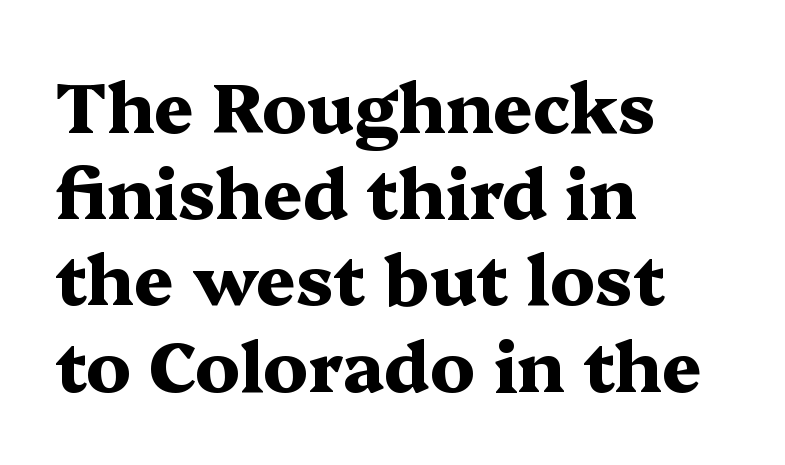
Q: Is the text bold? A: Yes.
Q: Is the text italic (slanted)? A: No, it is upright.
Q: Is the typeface a serif or a sans-serif typeface? A: Serif.
Q: Is the text underlined? A: No.
Q: How is the paragraph aligned? A: Left-aligned.
Q: Is the spacing between letters normal or unusually wide? A: Normal.
Q: Is the spacing between lines tight, normal or loose? A: Normal.
Q: Width (condensed, normal, or wide)? A: Wide.
Q: Stroke contrast? A: Medium.
Q: x-height? A: Medium.
Q: Monospaced? A: No.
